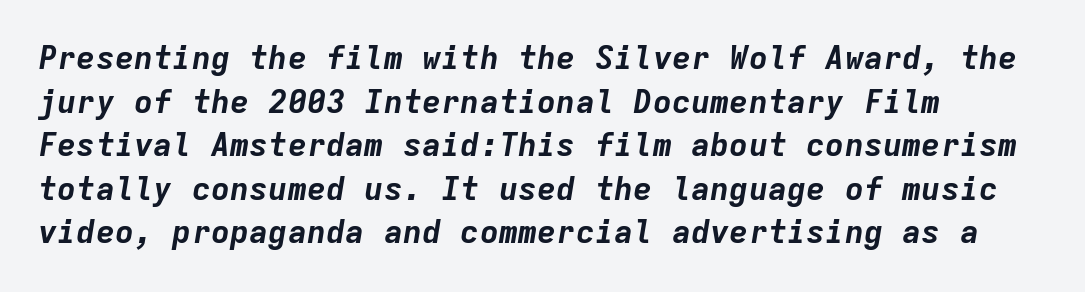
{"italic": "yes", "lean": "right", "slant_degrees": 9, "bold": "yes", "weight": "bold", "width": "normal", "stroke_contrast": "low", "x_height": "medium", "monospaced": "yes", "underline": "no", "align": "left", "line_spacing": "normal", "line_spacing_ratio": 1.36, "letter_spacing": "normal", "letter_spacing_em": 0.0, "glyph_px": 32}
